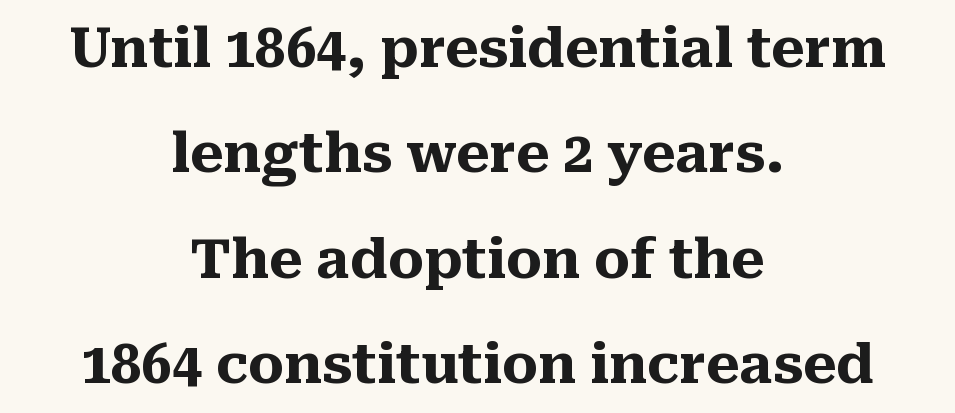
Nobody touched the tracking dial on this one. Is this a fixed-width face? No — the glyphs have proportional, varying widths. Any mark beneath the type? The region is blank. This sample uses an upright cut, with every glyph sitting square on the baseline. Yep, those are serifs on the letters.
